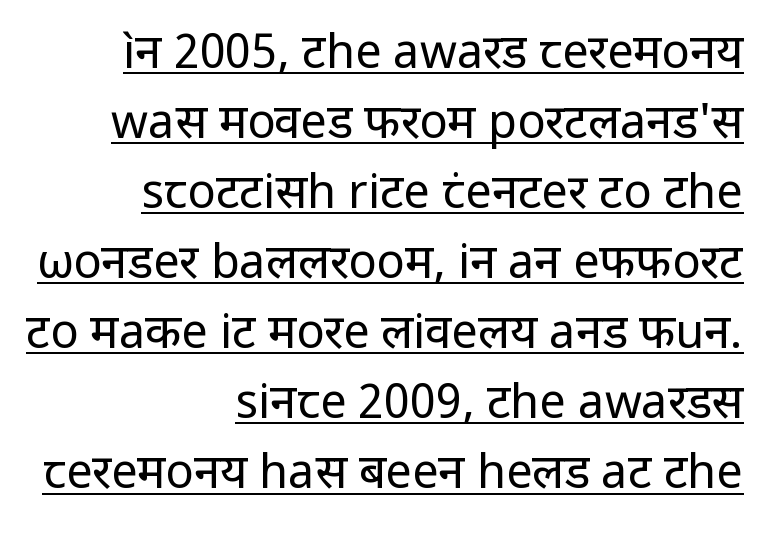
Each letter keeps its own natural width here, so spacing adapts to shape. In designer terms, the underline attribute is active on this setting. The weight would be labelled regular, book, light, or lighter still. The letters carry no serifs — their stems end cleanly without finishing strokes.
